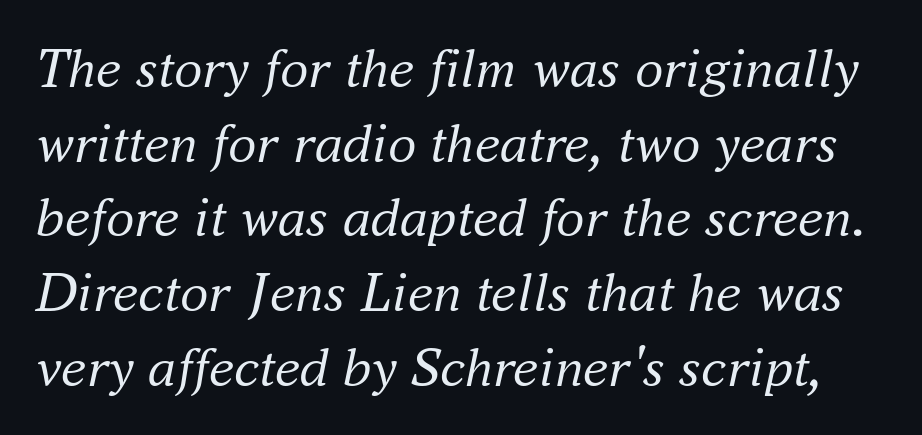
Q: Is the text bold? A: No.
Q: Is the text italic (slanted)? A: Yes, it leans right by about 16 degrees.
Q: Is the typeface a serif or a sans-serif typeface? A: Serif.
Q: Is the text underlined? A: No.
Q: Is the spacing between letters normal or unusually wide? A: Normal.
Q: Is the spacing between lines tight, normal or loose? A: Normal.
Q: Width (condensed, normal, or wide)? A: Normal.
Q: Stroke contrast? A: Medium.
Q: x-height? A: Small.
Q: Monospaced? A: No.
